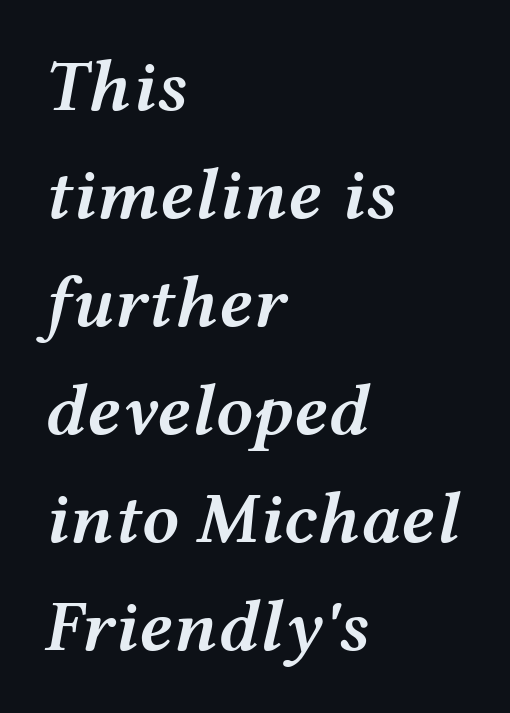
Each letter keeps its own natural width here, so spacing adapts to shape. The passage shown is not underscored anywhere. The vertical gap from one line to the next is medium. In CSS terms this would be text-align: left. Weight check: semibold — heavier than regular, not quite bold. Spacing between characters is what you'd get straight out of the box.
